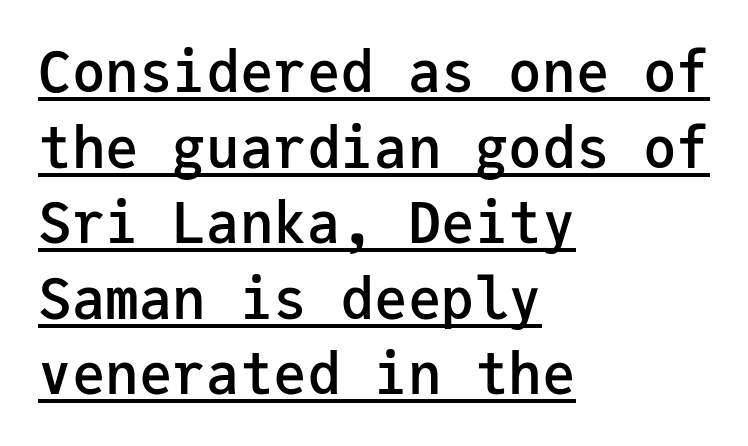
{"serif": "no", "italic": "no", "bold": "semi", "weight": "semibold", "width": "normal", "stroke_contrast": "low", "x_height": "medium", "monospaced": "yes", "underline": "yes", "align": "left", "line_spacing": "normal", "line_spacing_ratio": 1.35, "letter_spacing": "normal", "letter_spacing_em": 0.0, "glyph_px": 56}
